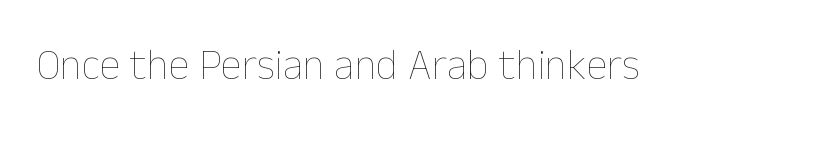
Q: Is the text bold? A: No.
Q: Is the text italic (slanted)? A: No, it is upright.
Q: Is the text underlined? A: No.
Q: Is the spacing between letters normal or unusually wide? A: Normal.
Q: Width (condensed, normal, or wide)? A: Normal.
Q: Stroke contrast? A: Low.
Q: x-height? A: Medium.
Q: Monospaced? A: No.
